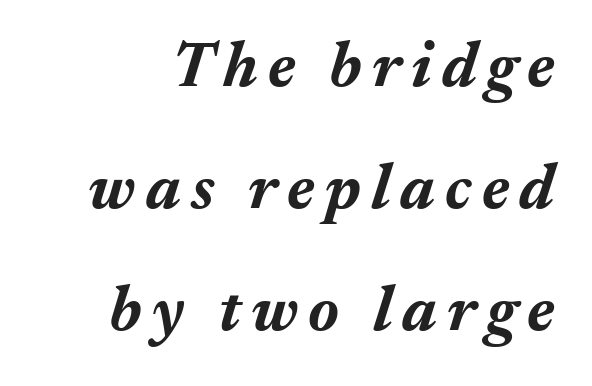
{"italic": "yes", "lean": "right", "slant_degrees": 17, "bold": "yes", "weight": "bold", "width": "normal", "stroke_contrast": "medium", "x_height": "medium", "monospaced": "no", "underline": "no", "line_spacing": "loose", "line_spacing_ratio": 1.91, "glyph_px": 64}
